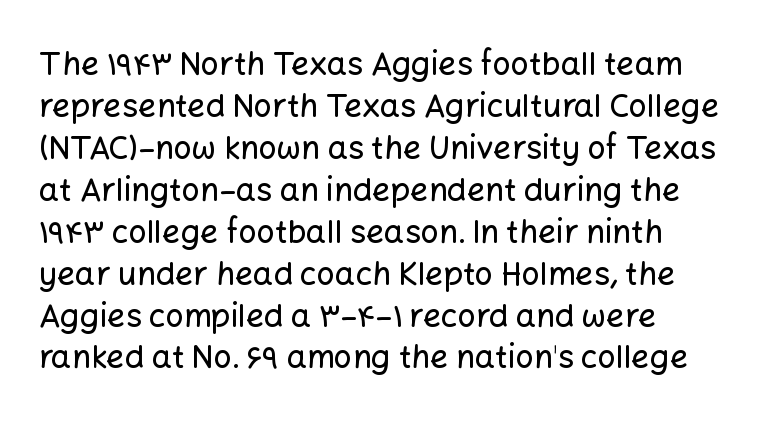
The letters stand upright; this is a roman face. Is this a fixed-width face? No — the glyphs have proportional, varying widths. The rendering shows plain stroke endings on the letterforms — a sans-serif design. The words here are not underlined.
